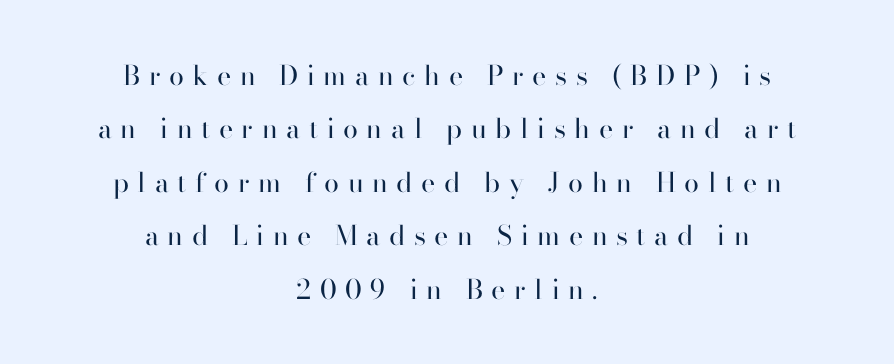
Q: Is the text bold? A: No.
Q: Is the text italic (slanted)? A: No, it is upright.
Q: Is the text underlined? A: No.
Q: How is the paragraph aligned? A: Centered.
Q: Is the spacing between letters normal or unusually wide? A: Unusually wide.
Q: Is the spacing between lines tight, normal or loose? A: Loose.
